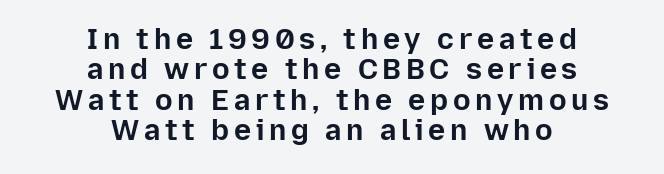
The image shows 29 px bold sans-serif type, upright; set centered, tight line spacing (1.05x), not underlined; low stroke contrast and a medium x-height.
